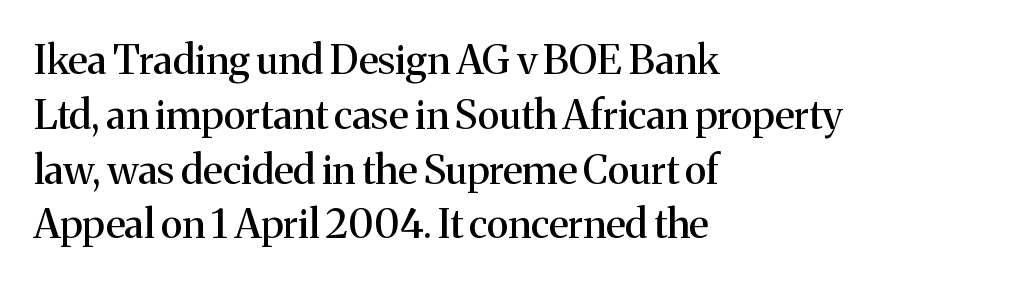
Note the varied advance widths — an 'i' is clearly narrower than an 'm'. Has an underline been added? It has not. Casual observation: everything's shoved over to the left. Letter spacing: default.
